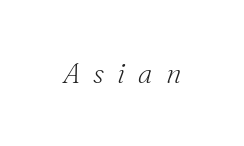
Is the type slanted? Yes — the strokes lean at a clear angle. Heaviness? Minimal to ordinary, like unemphasized prose. The baseline area is clear. The passage shown is typed in a proportional face where columns would drift. The letterforms stand isolated, each surrounded by extra space.
